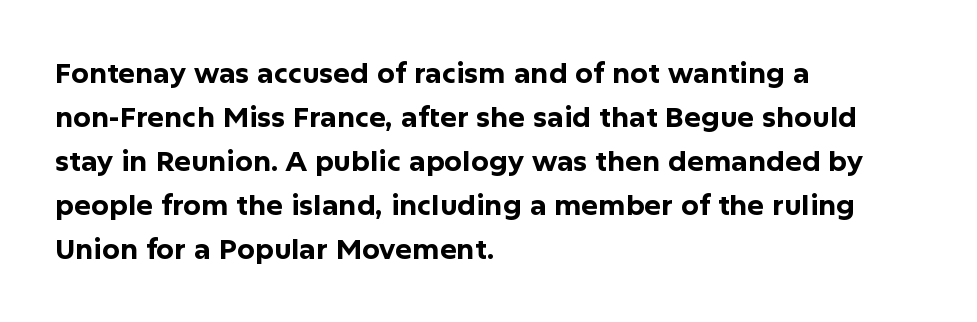
Q: Is the text bold? A: Yes.
Q: Is the text italic (slanted)? A: No, it is upright.
Q: Is the typeface a serif or a sans-serif typeface? A: Sans-serif.
Q: Is the text underlined? A: No.
Q: How is the paragraph aligned? A: Left-aligned.
Q: Is the spacing between letters normal or unusually wide? A: Normal.
Q: Is the spacing between lines tight, normal or loose? A: Normal.
Q: Width (condensed, normal, or wide)? A: Normal.
Q: Stroke contrast? A: Low.
Q: x-height? A: Medium.
Q: Monospaced? A: No.
